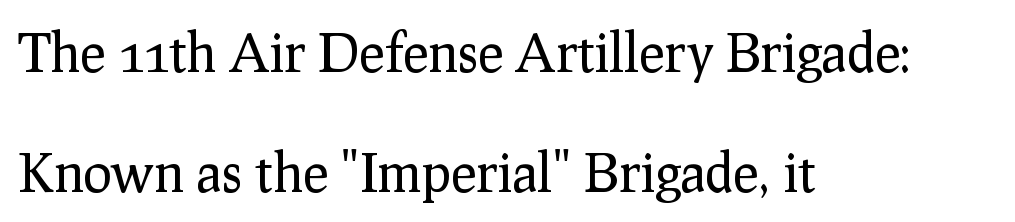
{"serif": "yes", "italic": "no", "bold": "no", "weight": "regular", "width": "normal", "stroke_contrast": "low", "x_height": "medium", "monospaced": "no", "underline": "no", "align": "left", "line_spacing": "loose", "line_spacing_ratio": 2.26, "letter_spacing": "normal", "letter_spacing_em": 0.0, "glyph_px": 53}
